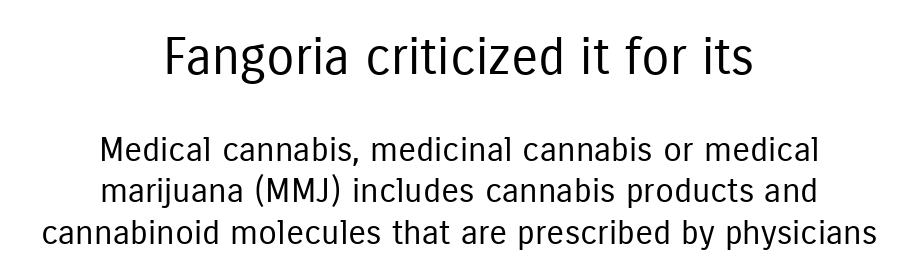
The image shows 51 px regular-weight, condensed sans-serif type, upright; set centered, line spacing 1.22x, normal letter spacing, not underlined; the first (top) block is 1.5x larger; low stroke contrast and a medium x-height.
